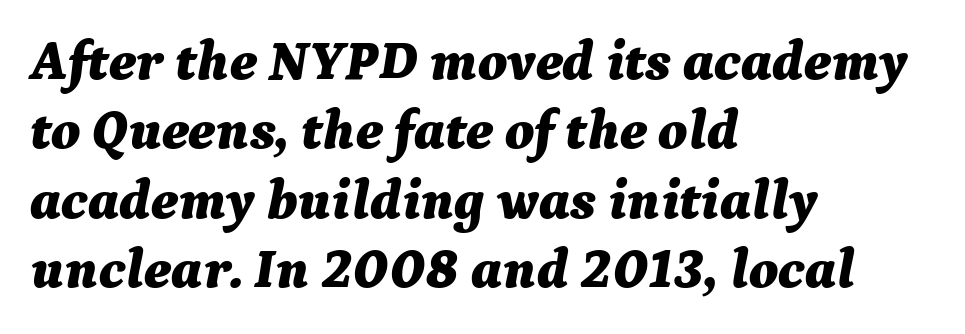
The image shows 56 px bold type, italic (leaning right); set left-aligned, line spacing 1.24x, normal letter spacing, not underlined; medium stroke contrast and a medium x-height.
